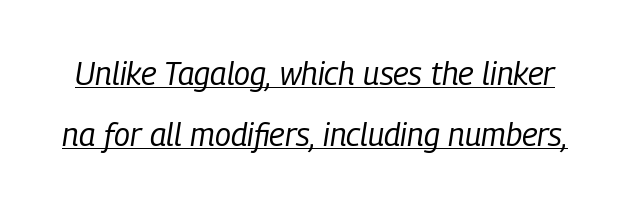
The image shows 32 px regular-weight, condensed type, italic (leaning right); set loose line spacing (1.91x), normal letter spacing, underlined; low stroke contrast and a medium x-height.
